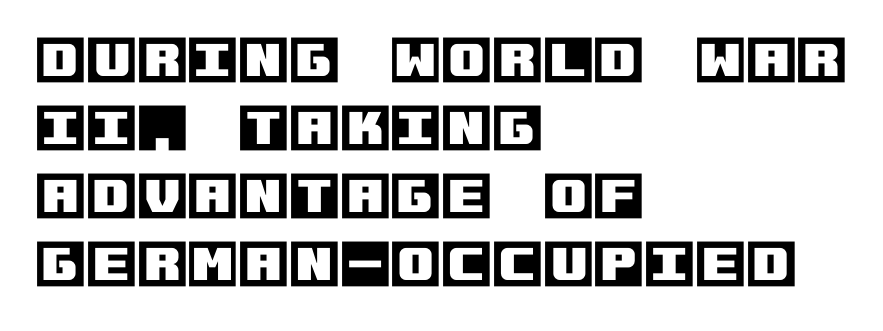
{"italic": "no", "width": "normal", "x_height": "large", "underline": "no", "align": "left", "line_spacing": "normal", "line_spacing_ratio": 1.31, "letter_spacing": "normal", "letter_spacing_em": 0.0, "glyph_px": 52}
